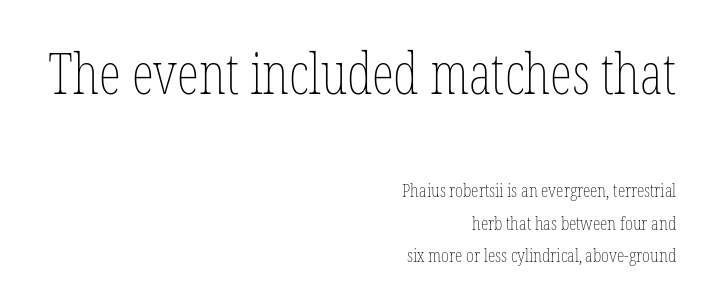
{"italic": "no", "bold": "no", "weight": "thin", "width": "condensed", "stroke_contrast": "low", "x_height": "medium", "monospaced": "no", "underline": "no", "align": "right", "line_spacing_ratio": 1.71, "letter_spacing": "normal", "letter_spacing_em": 0.0, "larger_block": "first", "size_ratio": 3.0, "glyph_px": 57}
